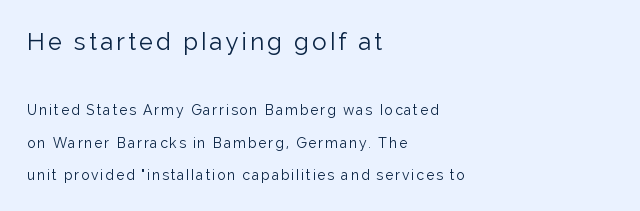
The words here are not underlined. Weight: in the light-to-regular range. This sample trades compactness for vertical openness between lines. Rendered with straight, roman letterforms.
